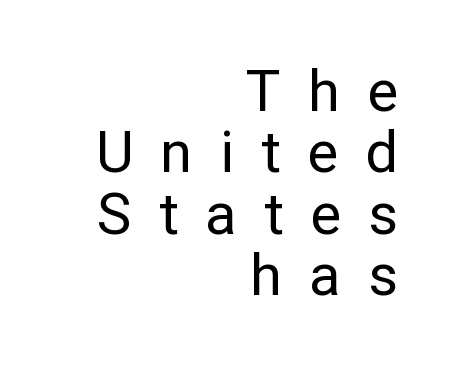
Q: Is the text bold? A: No.
Q: Is the text italic (slanted)? A: No, it is upright.
Q: Is the typeface a serif or a sans-serif typeface? A: Sans-serif.
Q: Is the text underlined? A: No.
Q: How is the paragraph aligned? A: Right-aligned.
Q: Is the spacing between letters normal or unusually wide? A: Unusually wide.
Q: Is the spacing between lines tight, normal or loose? A: Tight.
Q: Width (condensed, normal, or wide)? A: Normal.
Q: Stroke contrast? A: Low.
Q: x-height? A: Medium.
Q: Monospaced? A: No.
